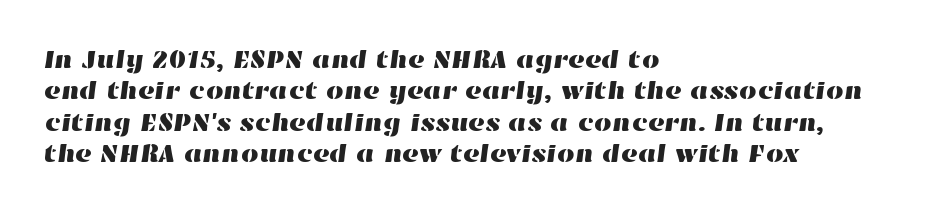
Q: Is the text underlined? A: No.
Q: How is the paragraph aligned? A: Left-aligned.
Q: Is the spacing between letters normal or unusually wide? A: Normal.
Q: Is the spacing between lines tight, normal or loose? A: Normal.
